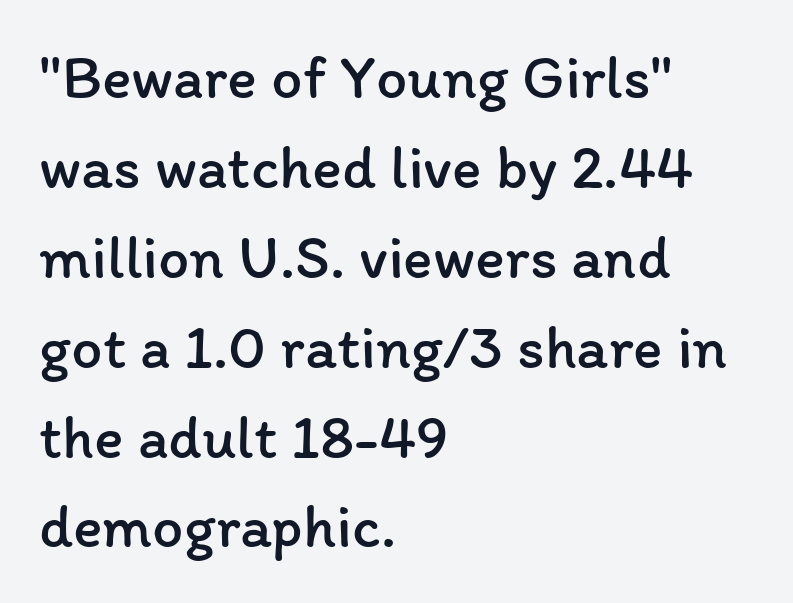
The image shows 62 px regular-weight type, upright; set left-aligned, normal line spacing (1.45x), normal letter spacing, not underlined; low stroke contrast and a medium x-height.
